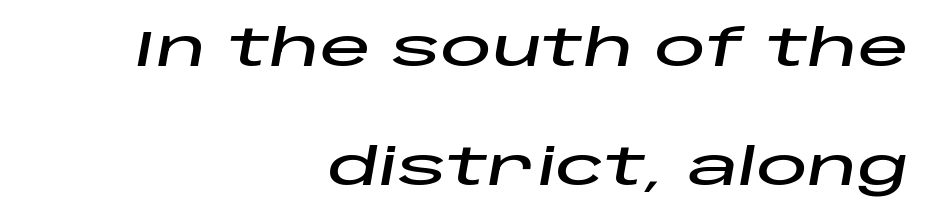
Q: Is the text italic (slanted)? A: Yes, it leans right by about 10 degrees.
Q: Is the text underlined? A: No.
Q: How is the paragraph aligned? A: Right-aligned.
Q: Is the spacing between letters normal or unusually wide? A: Normal.
Q: Is the spacing between lines tight, normal or loose? A: Loose.
Q: Width (condensed, normal, or wide)? A: Wide.
Q: Stroke contrast? A: Low.
Q: x-height? A: Large.
Q: Monospaced? A: No.
